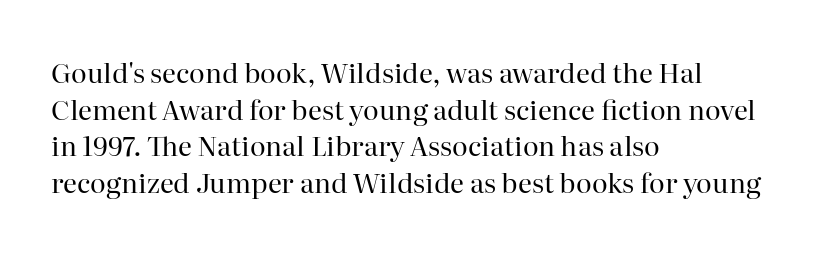
Q: Is the text bold? A: No.
Q: Is the text italic (slanted)? A: No, it is upright.
Q: Is the text underlined? A: No.
Q: How is the paragraph aligned? A: Left-aligned.
Q: Is the spacing between letters normal or unusually wide? A: Normal.
Q: Is the spacing between lines tight, normal or loose? A: Normal.
